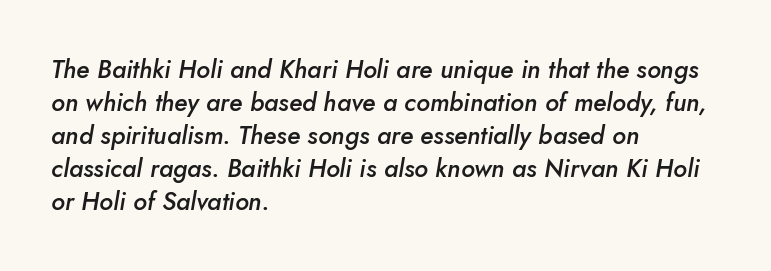
Q: Is the text bold? A: Semi-bold.
Q: Is the text italic (slanted)? A: Yes, it leans right by about 5 degrees.
Q: Is the text underlined? A: No.
Q: How is the paragraph aligned? A: Left-aligned.
Q: Is the spacing between letters normal or unusually wide? A: Normal.
Q: Is the spacing between lines tight, normal or loose? A: Normal.
